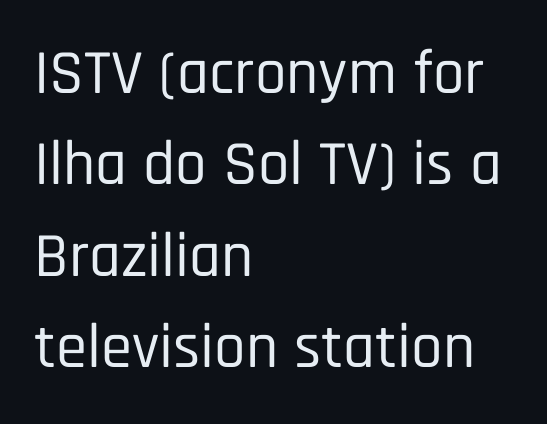
The image shows 63 px condensed sans-serif type, upright; set left-aligned, normal line spacing (1.45x), normal letter spacing, not underlined; low stroke contrast and a large x-height.
